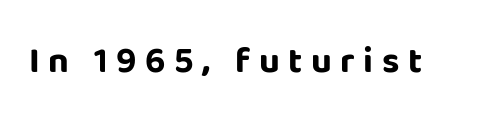
Q: Is the text bold? A: Yes.
Q: Is the text italic (slanted)? A: No, it is upright.
Q: Is the typeface a serif or a sans-serif typeface? A: Sans-serif.
Q: Is the text underlined? A: No.
Q: Is the spacing between letters normal or unusually wide? A: Unusually wide.
Q: Width (condensed, normal, or wide)? A: Normal.
Q: Stroke contrast? A: Low.
Q: x-height? A: Large.
Q: Monospaced? A: No.
